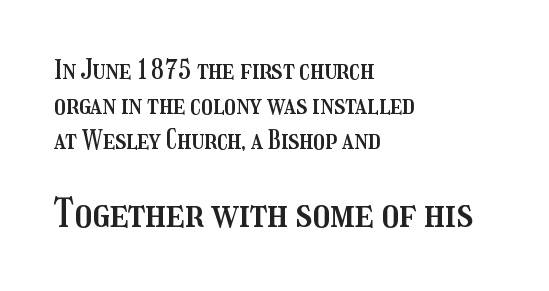
{"italic": "no", "width": "condensed", "stroke_contrast": "medium", "x_height": "medium", "monospaced": "no", "underline": "no", "align": "left", "line_spacing": "normal", "line_spacing_ratio": 1.34, "letter_spacing": "normal", "letter_spacing_em": 0.0, "larger_block": "second", "size_ratio": 1.5, "glyph_px": 39}
